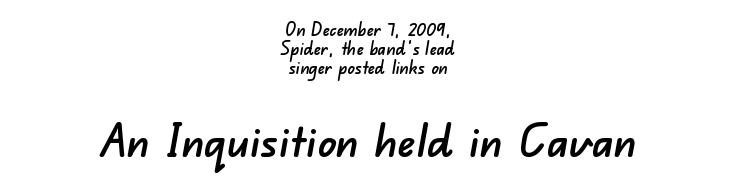
{"serif": "no", "width": "normal", "stroke_contrast": "low", "x_height": "small", "monospaced": "no", "underline": "no", "align": "center", "line_spacing": "tight", "line_spacing_ratio": 1.05, "letter_spacing": "normal", "letter_spacing_em": 0.0, "larger_block": "second", "size_ratio": 2.56, "glyph_px": 46}
